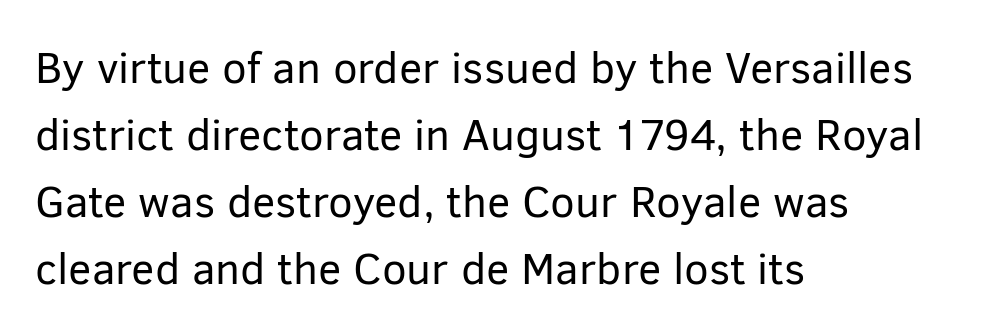
The image shows 44 px regular-weight sans-serif type, upright; set left-aligned, normal line spacing (1.52x), normal letter spacing, not underlined; low stroke contrast and a medium x-height.
